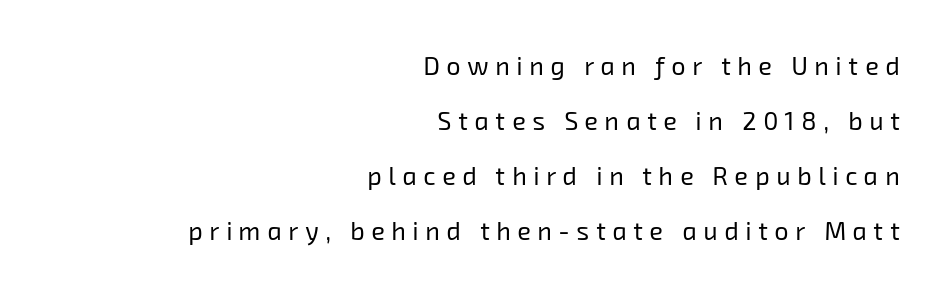
The image shows 25 px text type; set right-aligned, loose line spacing (2.2x), unusually wide letter spacing (+0.27 em), not underlined.
